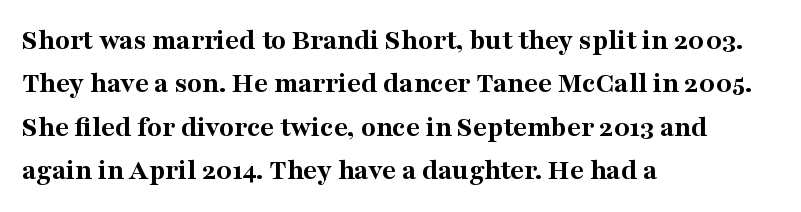
The glyphs have the mass of a bold cut. Does extra space separate the letters? No, they use regular spacing. Typographically, this falls in the serif category. Honestly, the row spacing looks completely unremarkable. Italic? Not at all — the glyphs are vertical. The face used here is proportionally spaced, like ordinary book or web type.
